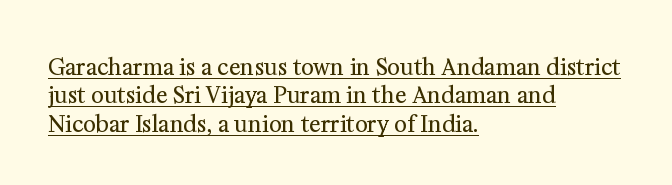
The image shows 22 px text type, upright; set left-aligned, normal line spacing (1.29x), normal letter spacing, underlined.
